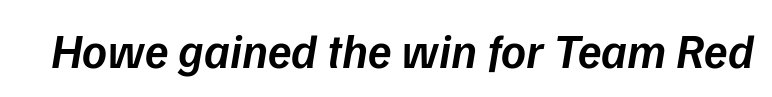
Q: Is the text bold? A: Semi-bold.
Q: Is the text italic (slanted)? A: Yes, it leans right by about 9 degrees.
Q: Is the text underlined? A: No.
Q: Is the spacing between letters normal or unusually wide? A: Normal.
Q: Width (condensed, normal, or wide)? A: Normal.
Q: Stroke contrast? A: Low.
Q: x-height? A: Medium.
Q: Monospaced? A: No.
